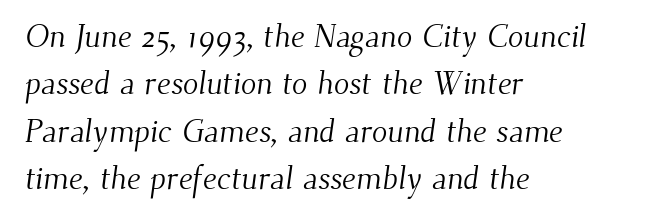
The image shows 32 px light serif type; set left-aligned, normal line spacing (1.48x), normal letter spacing, not underlined; medium stroke contrast and a small x-height.
